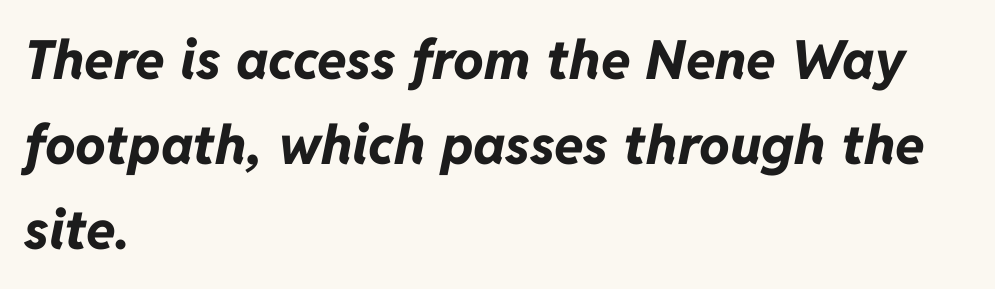
The space beneath each line is pristine and unruled. Character widths vary here, with narrow letters taking less room than wide ones. Tracking here is standard; glyphs follow each other at the usual distance. Summary of weight: heavy, a full bold. The block of text has a typical density, with ordinary space between rows. An italicized treatment has been applied to the whole sample.
